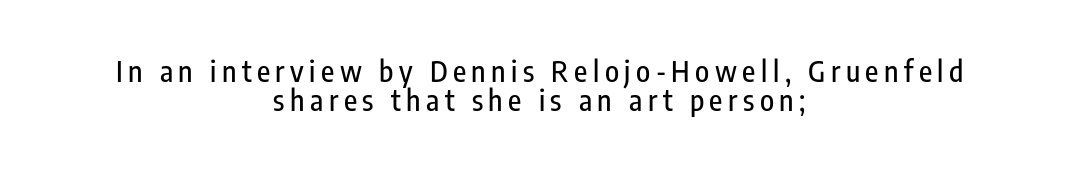
The leading is snug, giving the passage a crowded texture. Quick note: underline off. Unlike italic type, these characters show no tilt at all. Is the block centered? Yes — each line is placed symmetrically about the middle.
